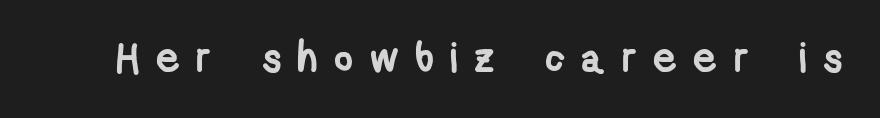
Q: Is the text bold? A: Yes.
Q: Is the typeface a serif or a sans-serif typeface? A: Sans-serif.
Q: Is the text underlined? A: No.
Q: Is the spacing between letters normal or unusually wide? A: Unusually wide.
Q: Width (condensed, normal, or wide)? A: Condensed.
Q: Stroke contrast? A: Low.
Q: x-height? A: Medium.
Q: Monospaced? A: No.
